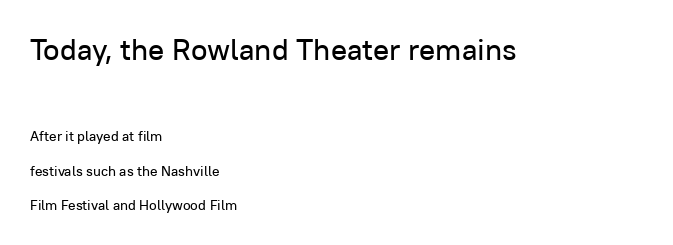
{"serif": "no", "italic": "no", "width": "normal", "stroke_contrast": "low", "x_height": "medium", "monospaced": "no", "underline": "no", "align": "left", "line_spacing": "loose", "line_spacing_ratio": 2.45, "letter_spacing": "normal", "letter_spacing_em": 0.0, "larger_block": "first", "size_ratio": 2.14, "glyph_px": 30}
